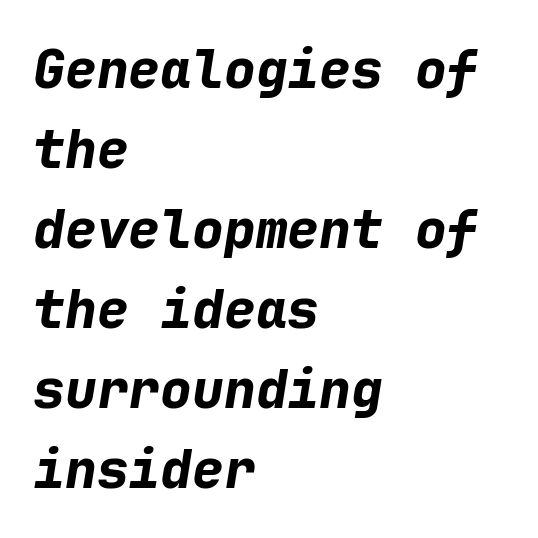
Q: Is the text bold? A: Yes.
Q: Is the text italic (slanted)? A: Yes, it leans right by about 9 degrees.
Q: Is the text underlined? A: No.
Q: How is the paragraph aligned? A: Left-aligned.
Q: Is the spacing between letters normal or unusually wide? A: Normal.
Q: Is the spacing between lines tight, normal or loose? A: Normal.
Q: Width (condensed, normal, or wide)? A: Normal.
Q: Stroke contrast? A: Low.
Q: x-height? A: Medium.
Q: Monospaced? A: Yes.
